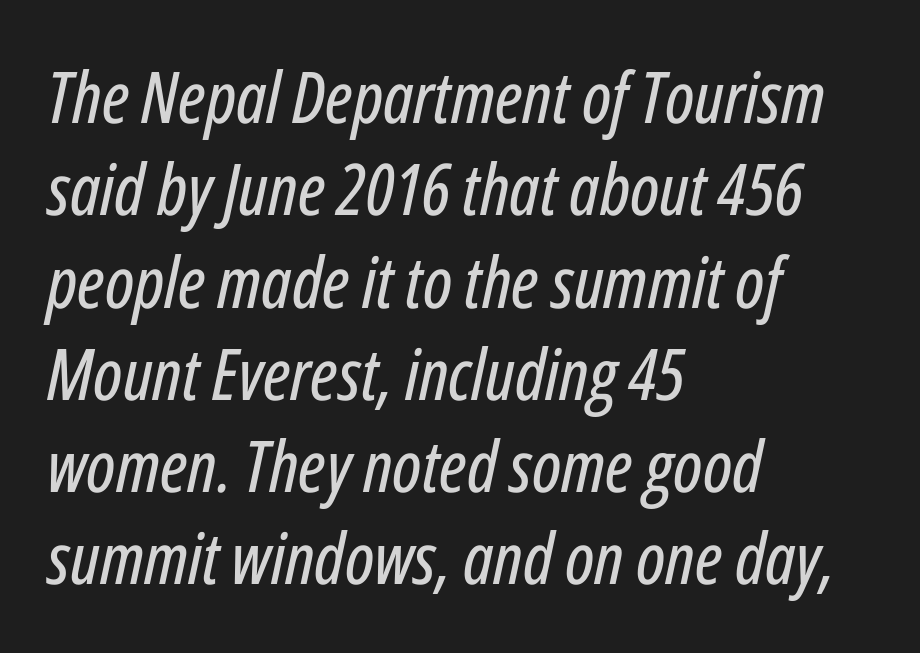
Q: Is the text italic (slanted)? A: Yes, it leans right by about 12 degrees.
Q: Is the text underlined? A: No.
Q: How is the paragraph aligned? A: Left-aligned.
Q: Is the spacing between letters normal or unusually wide? A: Normal.
Q: Is the spacing between lines tight, normal or loose? A: Normal.
Q: Width (condensed, normal, or wide)? A: Condensed.
Q: Stroke contrast? A: Low.
Q: x-height? A: Medium.
Q: Monospaced? A: No.
